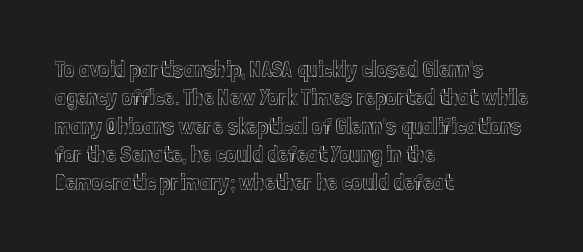
The image shows 23 px text type, upright; set left-aligned, line spacing 1.23x, normal letter spacing, not underlined.
